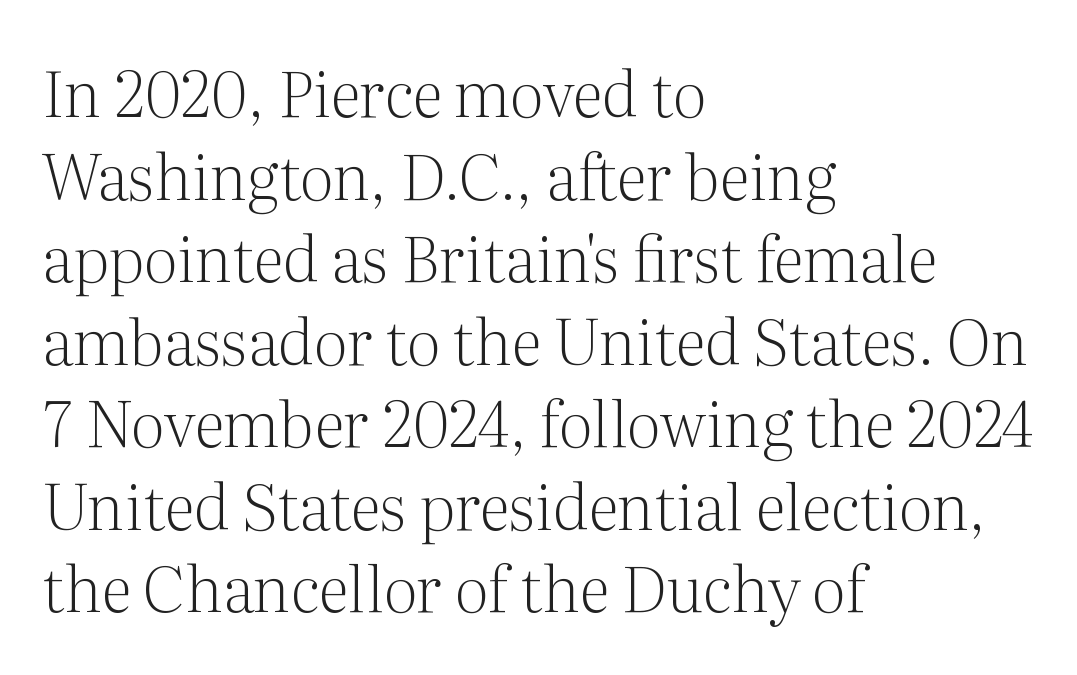
The image shows 63 px light serif type, upright; set left-aligned, normal line spacing (1.31x), normal letter spacing, not underlined; medium stroke contrast and a medium x-height.
